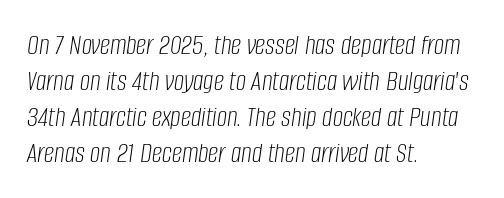
Q: Is the text bold? A: No.
Q: Is the text italic (slanted)? A: Yes, it leans right by about 8 degrees.
Q: Is the text underlined? A: No.
Q: How is the paragraph aligned? A: Left-aligned.
Q: Is the spacing between letters normal or unusually wide? A: Normal.
Q: Width (condensed, normal, or wide)? A: Condensed.
Q: Stroke contrast? A: Low.
Q: x-height? A: Large.
Q: Monospaced? A: No.
